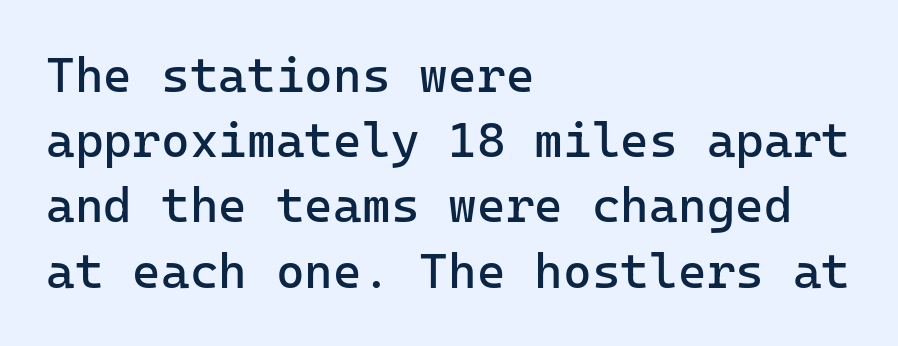
Casual observation: everything's shoved over to the left. Is there much room between lines? A standard amount, neither cramped nor airy. Heaviness? Minimal to ordinary, like unemphasized prose. The passage shown is typed in a monospace face where columns stay perfectly aligned.
